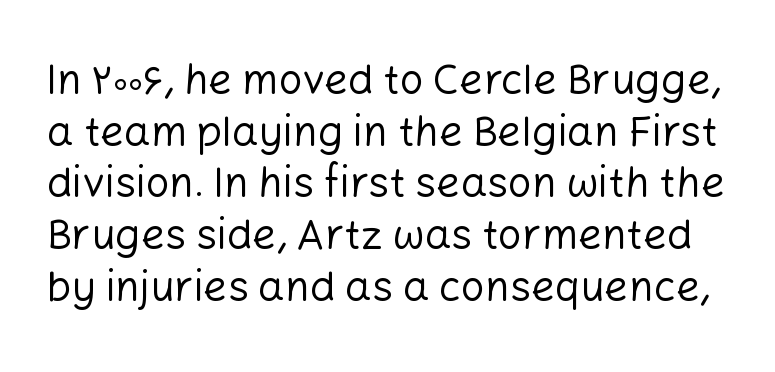
{"serif": "no", "italic": "no", "bold": "no", "weight": "regular", "width": "normal", "stroke_contrast": "low", "x_height": "medium", "monospaced": "no", "underline": "no", "line_spacing_ratio": 1.23, "letter_spacing": "normal", "letter_spacing_em": 0.0, "glyph_px": 42}
